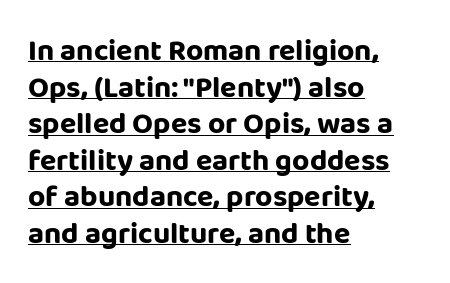
{"serif": "no", "italic": "no", "bold": "yes", "weight": "bold", "width": "normal", "stroke_contrast": "low", "x_height": "large", "monospaced": "no", "underline": "yes", "align": "left", "line_spacing_ratio": 1.22, "letter_spacing": "normal", "letter_spacing_em": 0.0, "glyph_px": 30}
